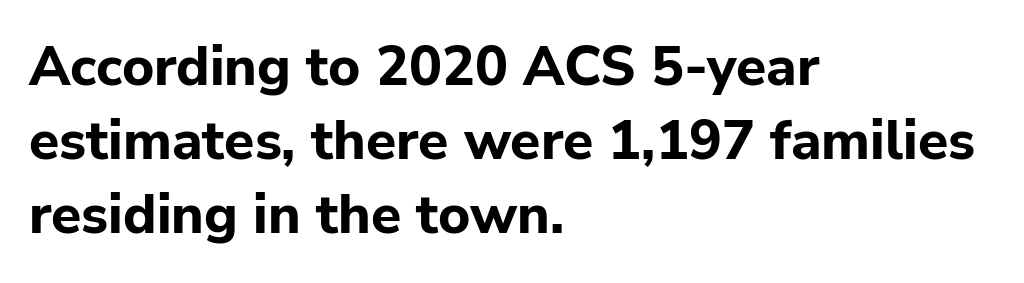
Q: Is the text bold? A: Yes.
Q: Is the text italic (slanted)? A: No, it is upright.
Q: Is the typeface a serif or a sans-serif typeface? A: Sans-serif.
Q: Is the text underlined? A: No.
Q: How is the paragraph aligned? A: Left-aligned.
Q: Is the spacing between letters normal or unusually wide? A: Normal.
Q: Is the spacing between lines tight, normal or loose? A: Normal.
Q: Width (condensed, normal, or wide)? A: Normal.
Q: Stroke contrast? A: Low.
Q: x-height? A: Medium.
Q: Monospaced? A: No.
